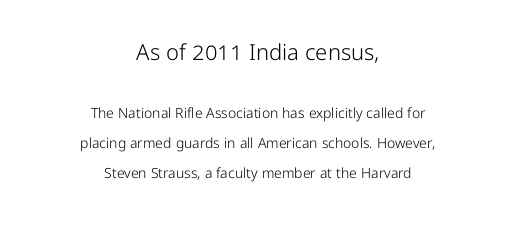
The image shows 22 px text type, upright; set centered, loose line spacing (2.14x), normal letter spacing, not underlined; the first (top) block is 1.57x larger.
